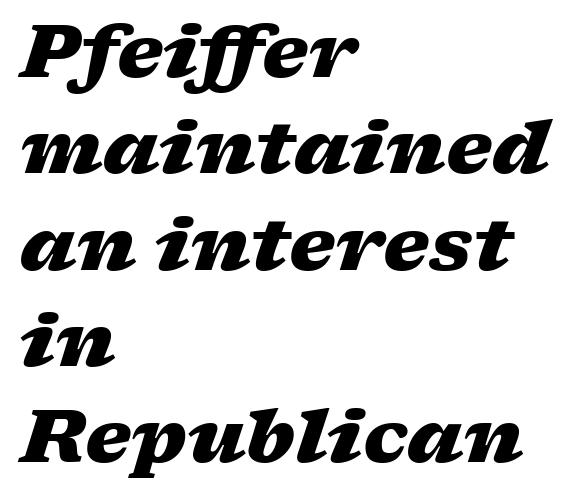
Do the characters align in a grid? No, the font is proportional. These lines were composed using italics. Rows of type keep a routine distance in the vertical direction. What weight is shown? A full bold with thick strokes.
